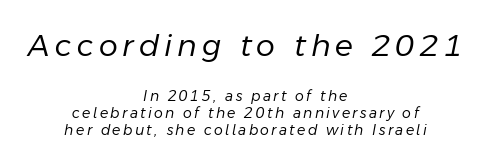
{"italic": "yes", "lean": "right", "slant_degrees": 11, "bold": "no", "weight": "regular", "width": "normal", "stroke_contrast": "low", "x_height": "medium", "monospaced": "no", "underline": "no", "align": "center", "line_spacing_ratio": 1.2, "larger_block": "first", "size_ratio": 2.14, "glyph_px": 30}
